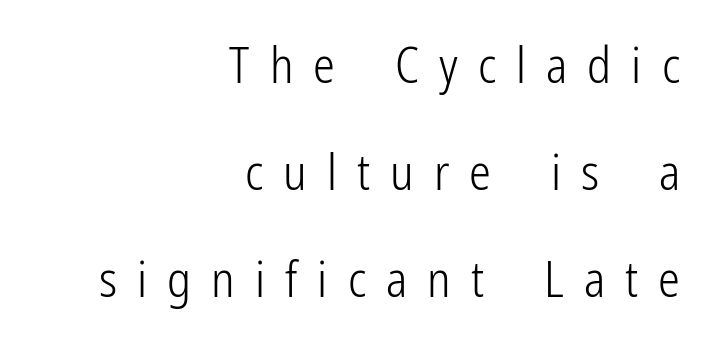
A bare baseline throughout the passage. The font family rendered here belongs to the sans-serif group. If you measured baseline to baseline, you'd find a long distance. You could only call the tracking loose — the letters float apart. These lines are set flush right with a ragged left edge. Compared with a typical body face, this is equally light or lighter still.
